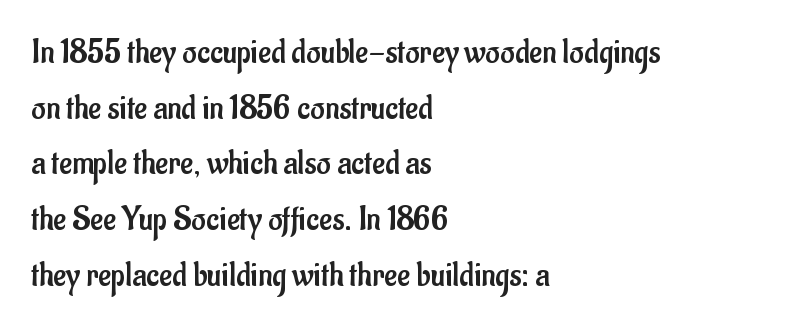
The image shows 35 px regular-weight, condensed sans-serif type, upright; set left-aligned, normal line spacing (1.59x), normal letter spacing, not underlined; low stroke contrast and a small x-height.
